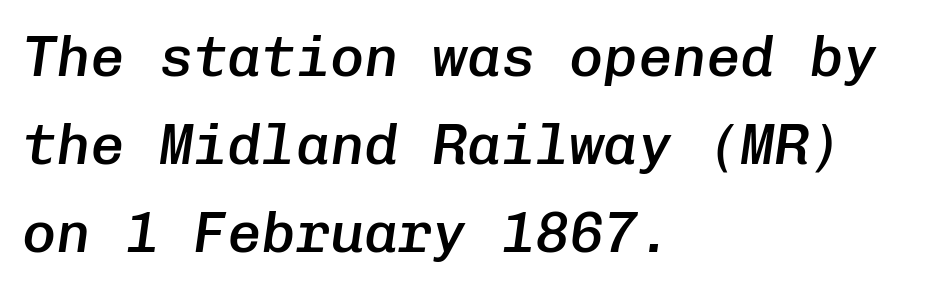
The image shows 57 px semibold type, italic (leaning right), monospaced; set left-aligned, normal line spacing (1.54x), normal letter spacing, not underlined; low stroke contrast and a medium x-height.
